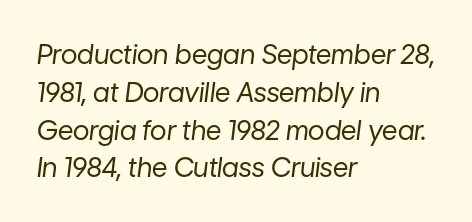
Would a proofreader flag this as italicized? Yes. In CSS terms this would be text-align: left. Normally led — the rows are evenly, conventionally spaced. Ink coverage per letter is moderate at most. Nobody touched the tracking dial on this one.
